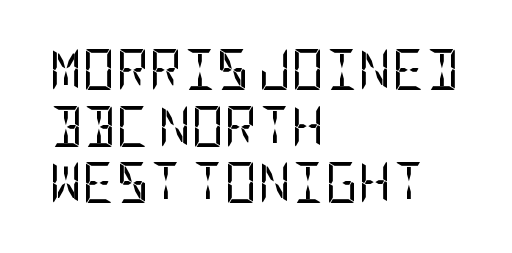
Q: Is the text bold? A: No.
Q: Is the text italic (slanted)? A: No, it is upright.
Q: Is the typeface a serif or a sans-serif typeface? A: Sans-serif.
Q: Is the text underlined? A: No.
Q: How is the paragraph aligned? A: Left-aligned.
Q: Is the spacing between letters normal or unusually wide? A: Normal.
Q: Is the spacing between lines tight, normal or loose? A: Normal.
Q: Width (condensed, normal, or wide)? A: Condensed.
Q: Stroke contrast? A: Low.
Q: x-height? A: Large.
